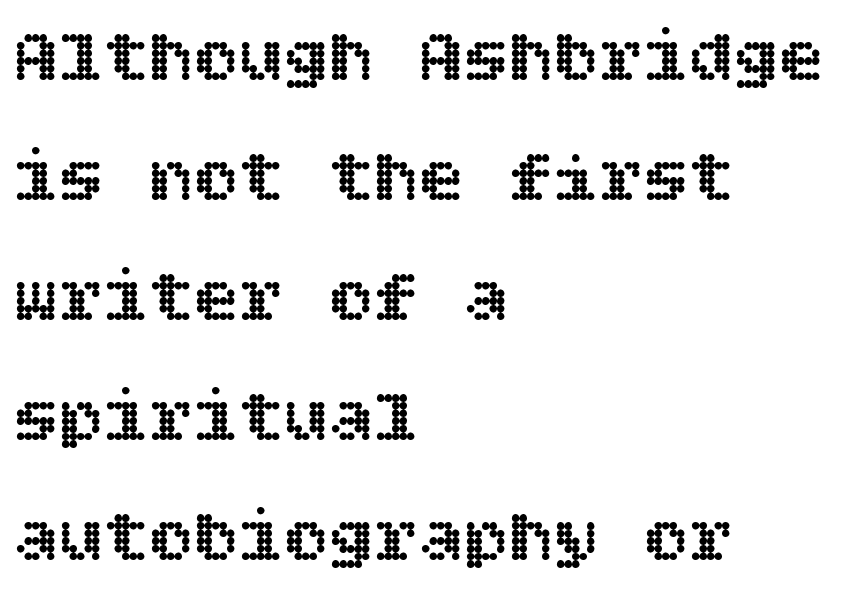
{"italic": "no", "width": "normal", "x_height": "large", "underline": "no", "align": "left", "line_spacing": "normal", "line_spacing_ratio": 1.6, "letter_spacing": "normal", "letter_spacing_em": 0.0, "glyph_px": 75}
